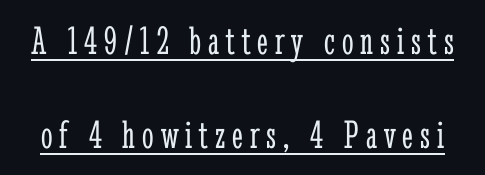
The passage shown is not bold in any degree. Baseline-to-baseline distance is far greater than the letter height. Underline: present. Unlike a clean sans, this face finishes its strokes with serifs. Varying glyph widths throughout — classic text-font behaviour.
